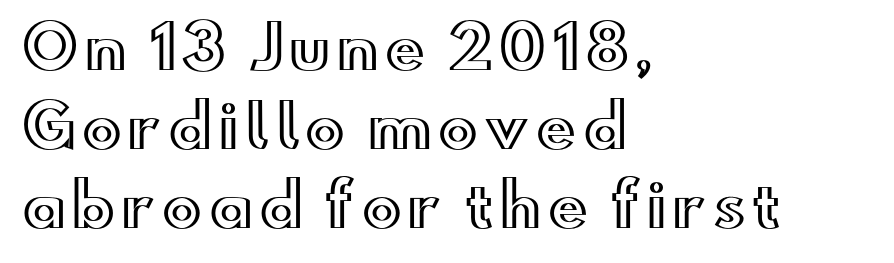
The image shows 59 px wide type, upright; set left-aligned, normal line spacing (1.34x), not underlined; a small x-height.
